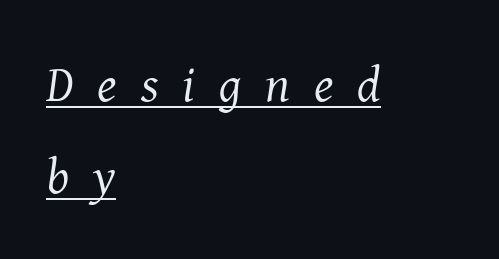
Looks like regular typesetting: each glyph gets only the width it needs. Characters follow at a spacing far wider than the type designer built in. The text carries the slant typical of an italic or oblique font. Does a line run under the words? Yes, clearly. Check where the strokes stop: tiny serifs finish them off. Stem width sits at or under what a default text font uses.
